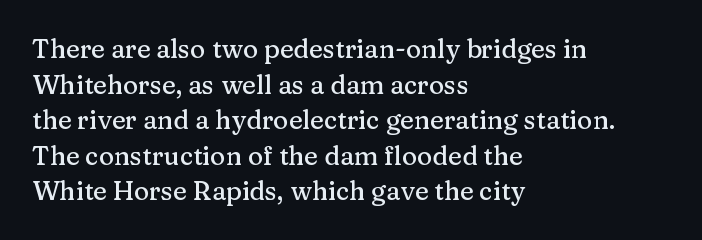
The image shows 26 px text type, upright; set left-aligned, normal line spacing (1.37x), normal letter spacing, not underlined.
